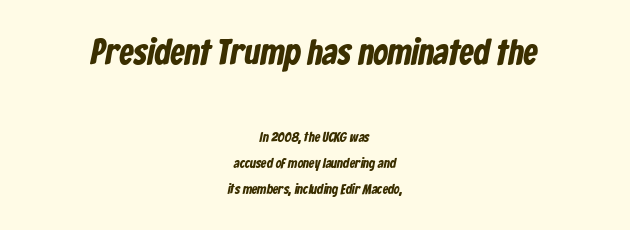
Here the designer chose a conventional face with non-uniform glyph widths. A bare baseline throughout the passage. The first block has been scaled up relative to the second. A student would call this center alignment; a typographer would say set centered.
